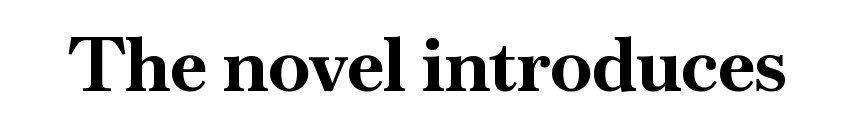
The image shows 75 px bold serif type, upright; set normal letter spacing, not underlined; high stroke contrast and a small x-height.
